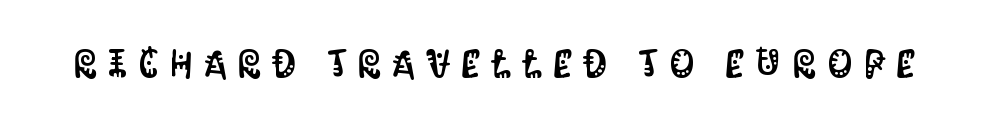
{"serif": "no", "italic": "no", "width": "condensed", "stroke_contrast": "medium", "x_height": "large", "monospaced": "no", "underline": "no", "letter_spacing": "wide", "letter_spacing_em": 0.29, "glyph_px": 39}
